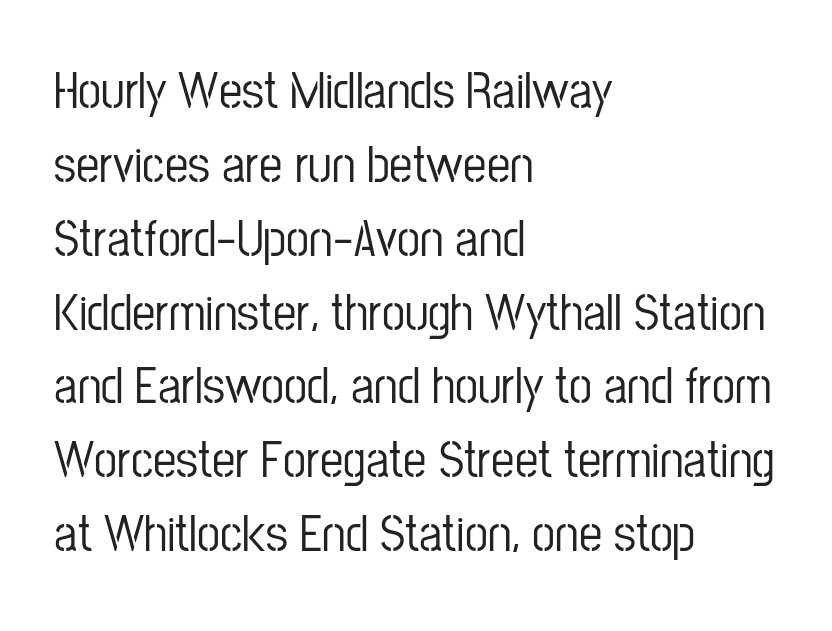
Where is the straight margin? On the left. Observe the ordinary spacing: letters are neighbours, not strangers. Are there feet on the stems? There aren't — it's a sans. Any mark beneath the type? The region is blank. The space between consecutive lines is moderate.
